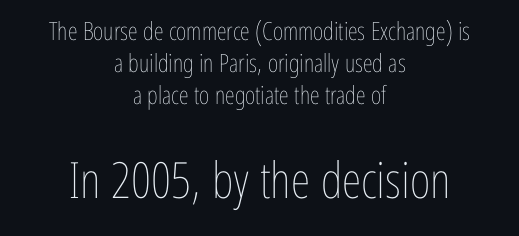
{"italic": "no", "bold": "no", "weight": "thin", "width": "condensed", "stroke_contrast": "low", "x_height": "medium", "monospaced": "no", "underline": "no", "align": "center", "line_spacing": "normal", "line_spacing_ratio": 1.28, "letter_spacing": "normal", "letter_spacing_em": 0.0, "larger_block": "second", "size_ratio": 2.0, "glyph_px": 50}
